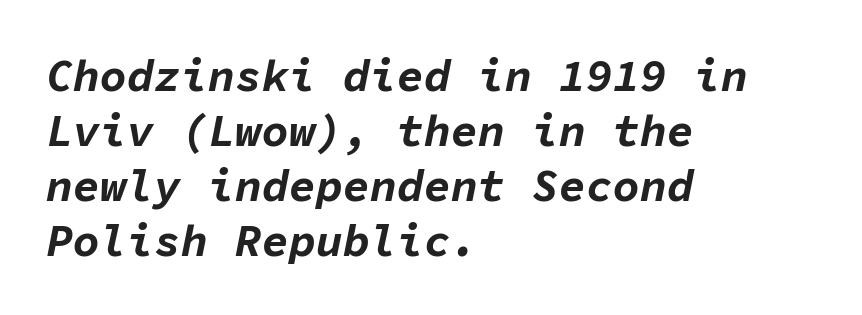
The image shows 45 px bold type, italic (leaning right), monospaced; set left-aligned, line spacing 1.22x, normal letter spacing, not underlined; low stroke contrast and a medium x-height.
